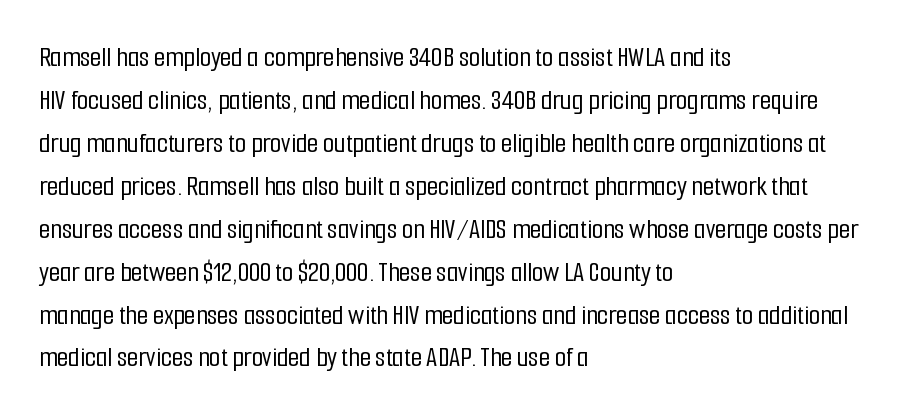
Q: Is the text italic (slanted)? A: No, it is upright.
Q: Is the typeface a serif or a sans-serif typeface? A: Sans-serif.
Q: Is the text underlined? A: No.
Q: How is the paragraph aligned? A: Left-aligned.
Q: Is the spacing between letters normal or unusually wide? A: Normal.
Q: Is the spacing between lines tight, normal or loose? A: Normal.
Q: Width (condensed, normal, or wide)? A: Condensed.
Q: Stroke contrast? A: Low.
Q: x-height? A: Medium.
Q: Monospaced? A: No.
